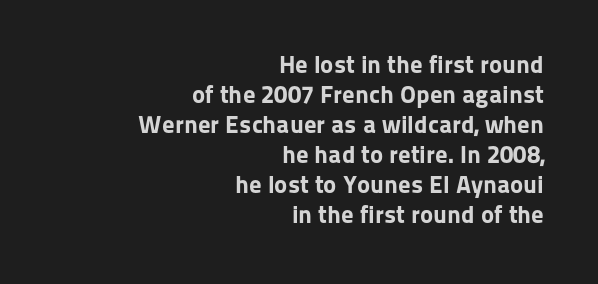
Each glyph is drawn with heavy, bold strokes. The space directly below the letters is spotless. The setting favours the right margin, as signatures and pull-quotes sometimes do. Do the letters lean? They stand straight. Observe the ordinary spacing: letters are neighbours, not strangers.
